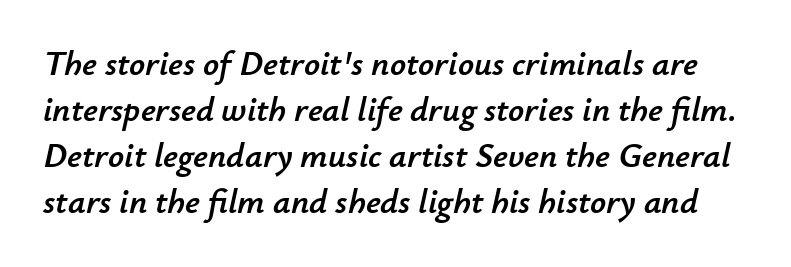
Q: Is the text italic (slanted)? A: Yes, it leans right by about 12 degrees.
Q: Is the text underlined? A: No.
Q: Is the spacing between letters normal or unusually wide? A: Normal.
Q: Is the spacing between lines tight, normal or loose? A: Normal.
Q: Width (condensed, normal, or wide)? A: Normal.
Q: Stroke contrast? A: Low.
Q: x-height? A: Small.
Q: Monospaced? A: No.
